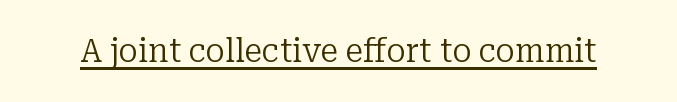
Q: Is the text bold? A: No.
Q: Is the text italic (slanted)? A: No, it is upright.
Q: Is the typeface a serif or a sans-serif typeface? A: Serif.
Q: Is the text underlined? A: Yes.
Q: Is the spacing between letters normal or unusually wide? A: Normal.
Q: Width (condensed, normal, or wide)? A: Normal.
Q: Stroke contrast? A: Low.
Q: x-height? A: Medium.
Q: Monospaced? A: No.
